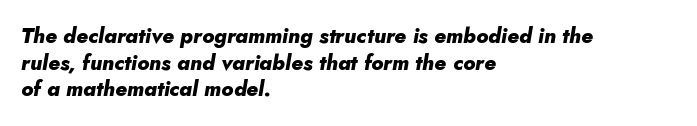
Q: Is the text bold? A: Yes.
Q: Is the text italic (slanted)? A: Yes, it leans right by about 10 degrees.
Q: Is the text underlined? A: No.
Q: How is the paragraph aligned? A: Left-aligned.
Q: Is the spacing between letters normal or unusually wide? A: Normal.
Q: Is the spacing between lines tight, normal or loose? A: Normal.
